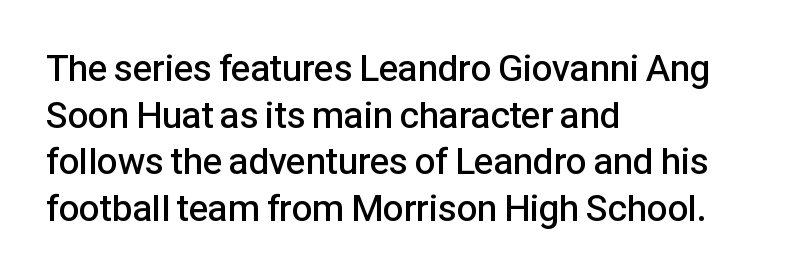
No feet cap the strokes, marking this as sans-serif type. The compositor pushed each line to the left boundary. Rule under the text: the space is simply empty. Evenly set lines give the paragraph a standard silhouette. Tracking here is standard; glyphs follow each other at the usual distance.
